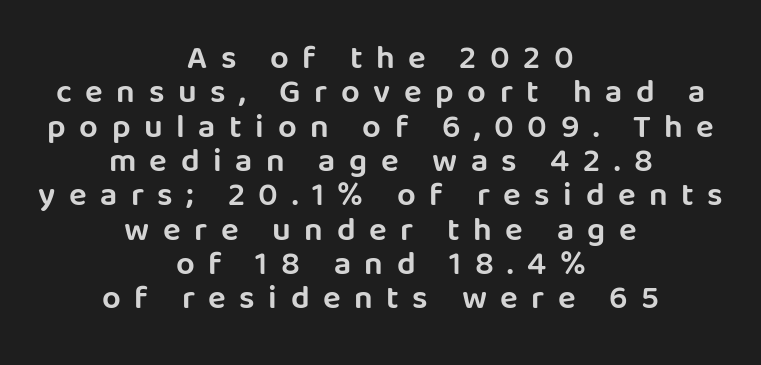
Q: Is the text italic (slanted)? A: No, it is upright.
Q: Is the typeface a serif or a sans-serif typeface? A: Sans-serif.
Q: Is the text underlined? A: No.
Q: How is the paragraph aligned? A: Centered.
Q: Is the spacing between letters normal or unusually wide? A: Unusually wide.
Q: Is the spacing between lines tight, normal or loose? A: Tight.
Q: Width (condensed, normal, or wide)? A: Normal.
Q: Stroke contrast? A: Low.
Q: x-height? A: Large.
Q: Monospaced? A: No.
